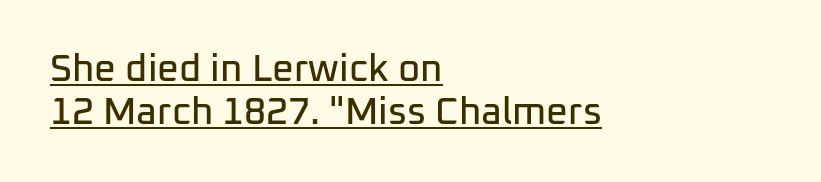
{"serif": "no", "italic": "no", "width": "normal", "stroke_contrast": "low", "x_height": "medium", "monospaced": "no", "underline": "yes", "align": "left", "line_spacing": "tight", "line_spacing_ratio": 1.12, "letter_spacing": "normal", "letter_spacing_em": 0.0, "glyph_px": 38}
